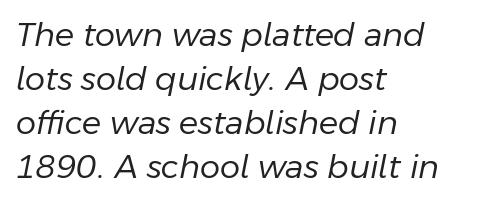
The face used here is proportionally spaced, like ordinary book or web type. Here the glyphs are tracked normally, forming tight word shapes. If you measured baseline to baseline, you'd find a middling distance. Nothing heavy about these letters — not bold at all. Short and long lines alike share a common starting point at left. This is oblique type, the kind used for emphasis or titles.
